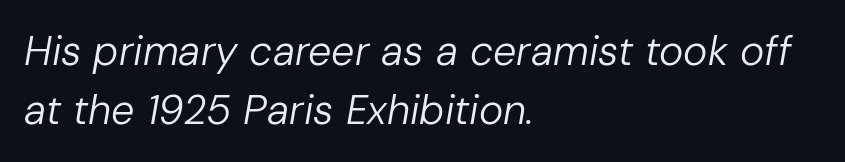
Q: Is the text bold? A: No.
Q: Is the text italic (slanted)? A: Yes, it leans right by about 10 degrees.
Q: Is the text underlined? A: No.
Q: How is the paragraph aligned? A: Left-aligned.
Q: Is the spacing between letters normal or unusually wide? A: Normal.
Q: Is the spacing between lines tight, normal or loose? A: Normal.
Q: Width (condensed, normal, or wide)? A: Normal.
Q: Stroke contrast? A: Low.
Q: x-height? A: Medium.
Q: Monospaced? A: No.
